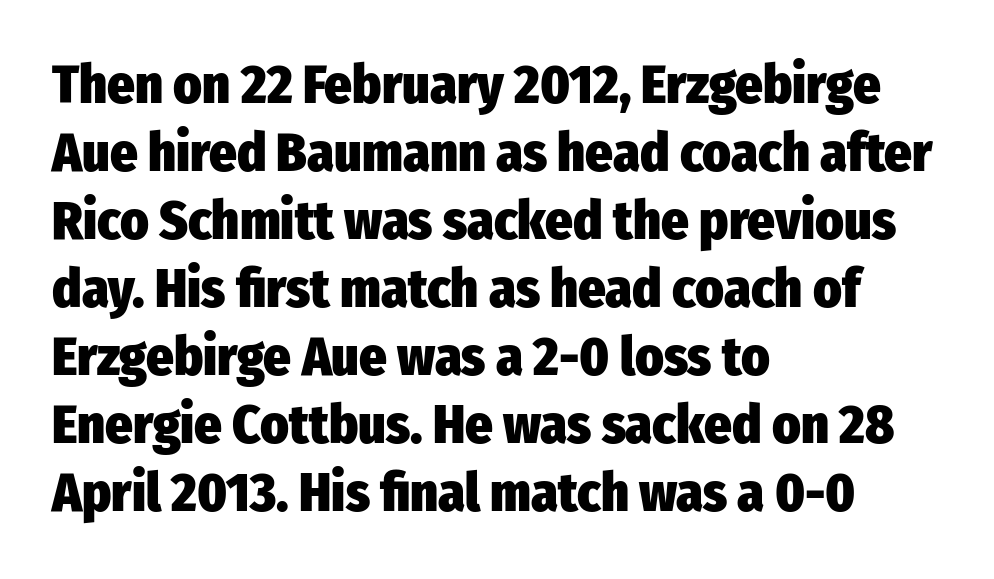
{"serif": "no", "italic": "no", "bold": "yes", "weight": "heavy", "width": "condensed", "stroke_contrast": "low", "x_height": "medium", "monospaced": "no", "underline": "no", "align": "left", "line_spacing": "normal", "line_spacing_ratio": 1.26, "letter_spacing": "normal", "letter_spacing_em": 0.0, "glyph_px": 54}
